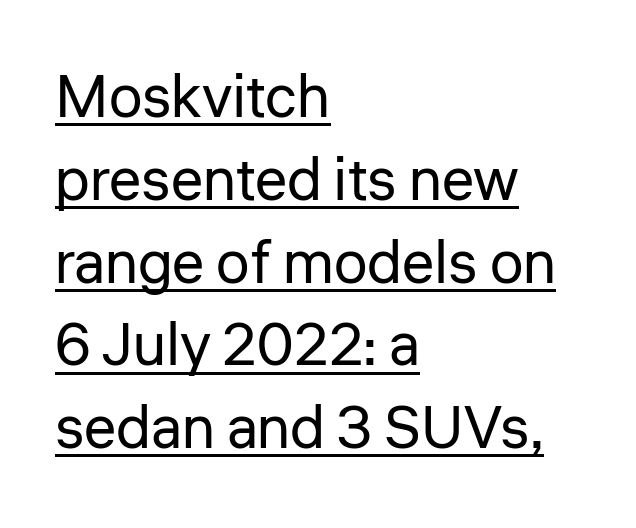
Is the block centered? No — it sits flush against the left margin. These lines keep a tight, regular rhythm from letter to letter. In designer terms, the underline attribute is active on this setting. These lines are rendered in a variable-pitch font.
